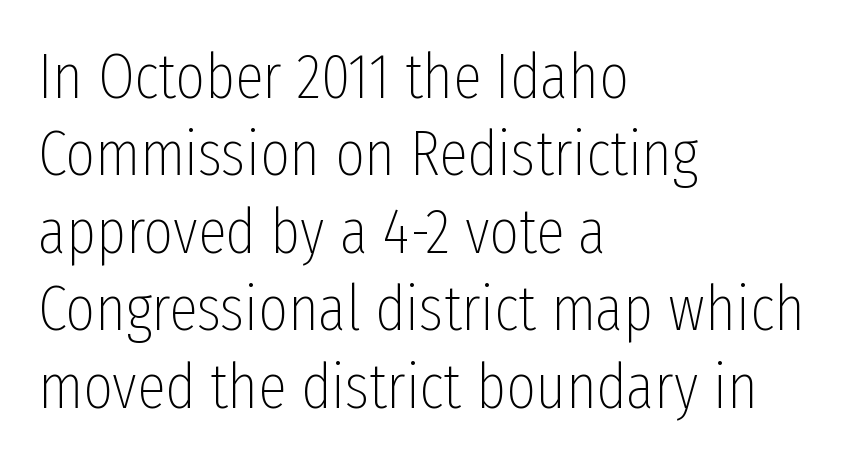
On a weight scale, this lands at 450 or below. Every row of glyphs begins at an identical x-position on the left. A typesetter would call this proportional, since set widths differ per character. The lettering holds an erect, upright posture throughout. Bare-footed words on every line.
